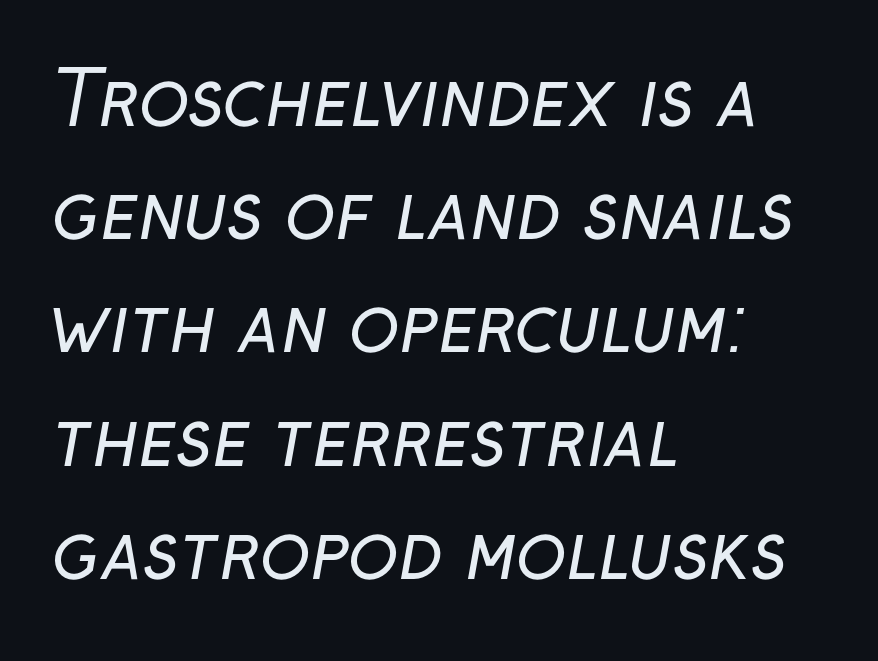
The image shows 74 px regular-weight sans-serif type; set left-aligned, normal line spacing (1.53x), normal letter spacing, not underlined; low stroke contrast and a medium x-height.
